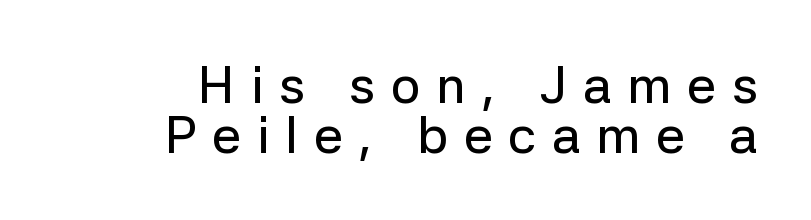
Q: Is the text italic (slanted)? A: No, it is upright.
Q: Is the typeface a serif or a sans-serif typeface? A: Sans-serif.
Q: Is the text underlined? A: No.
Q: How is the paragraph aligned? A: Right-aligned.
Q: Is the spacing between letters normal or unusually wide? A: Unusually wide.
Q: Is the spacing between lines tight, normal or loose? A: Tight.
Q: Width (condensed, normal, or wide)? A: Normal.
Q: Stroke contrast? A: Low.
Q: x-height? A: Medium.
Q: Monospaced? A: No.
